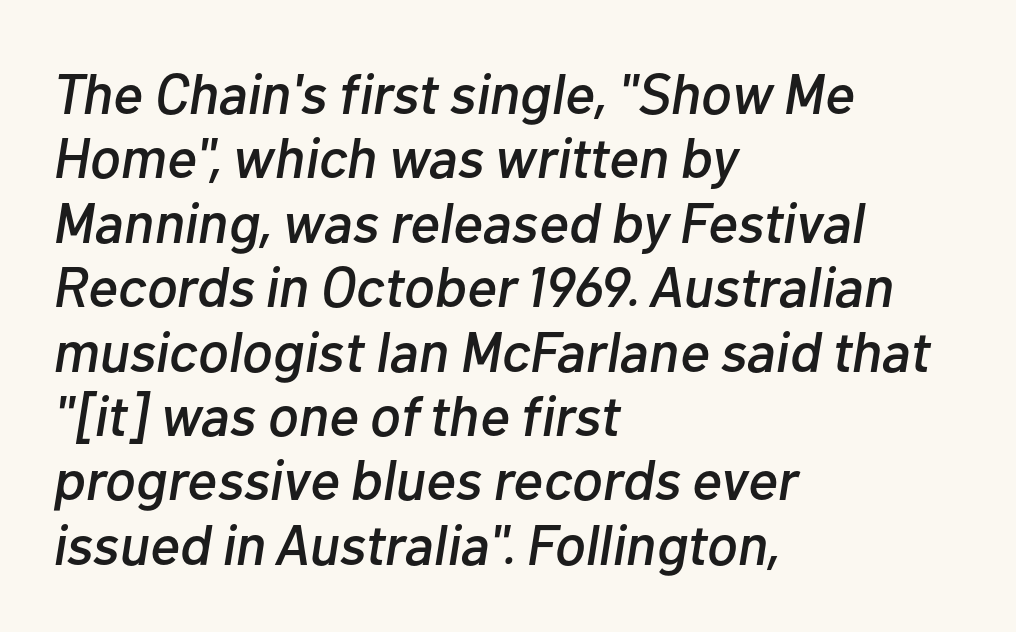
The image shows 57 px text type, italic (leaning right); set left-aligned, tight line spacing (1.13x), normal letter spacing, not underlined; low stroke contrast and a medium x-height.
